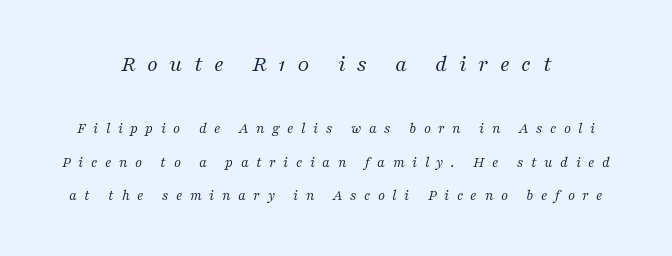
The image shows 23 px text type, italic (leaning right); set centered, loose line spacing (2.22x), unusually wide letter spacing (+0.5 em), not underlined; the first (top) block is 1.53x larger.
